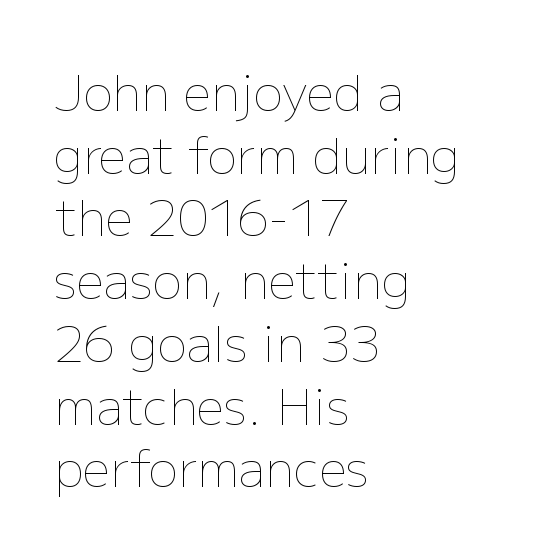
Spacing verdict: proportional, widths tailored to each character. This sample uses plain, unmodified letter spacing. Quick note: not italic, upright. Line starts are locked; line ends wander. No heavy texture on the line: the type isn't bold.
